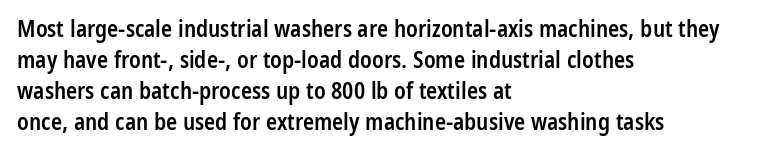
{"italic": "no", "bold": "semi", "underline": "no", "align": "left", "line_spacing": "normal", "line_spacing_ratio": 1.35, "letter_spacing": "normal", "letter_spacing_em": 0.0, "glyph_px": 23}
